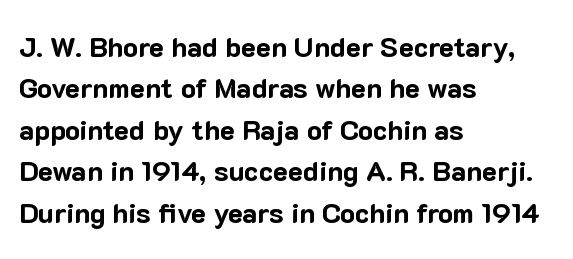
{"serif": "no", "italic": "no", "bold": "yes", "weight": "bold", "width": "normal", "stroke_contrast": "low", "x_height": "medium", "monospaced": "no", "underline": "no", "align": "left", "line_spacing": "normal", "line_spacing_ratio": 1.48, "letter_spacing": "normal", "letter_spacing_em": 0.0, "glyph_px": 28}
